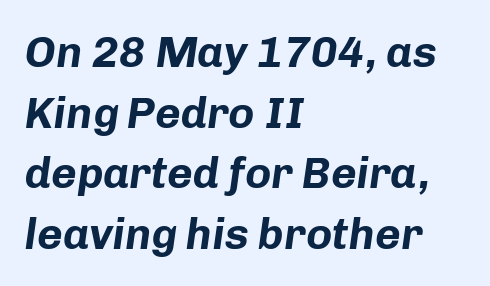
{"italic": "yes", "lean": "right", "slant_degrees": 8, "bold": "yes", "weight": "bold", "width": "normal", "stroke_contrast": "low", "x_height": "medium", "monospaced": "no", "underline": "no", "align": "left", "line_spacing": "normal", "line_spacing_ratio": 1.38, "letter_spacing": "normal", "letter_spacing_em": 0.0, "glyph_px": 44}
